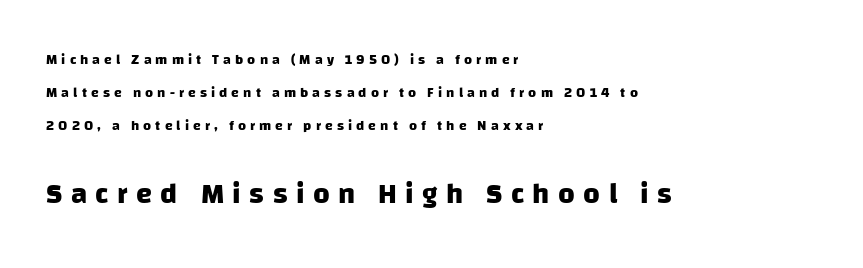
The image shows 29 px heavy sans-serif type; set left-aligned, loose line spacing (2.34x), unusually wide letter spacing (+0.29 em), not underlined; the second (bottom) block is 2.07x larger; low stroke contrast and a large x-height.
